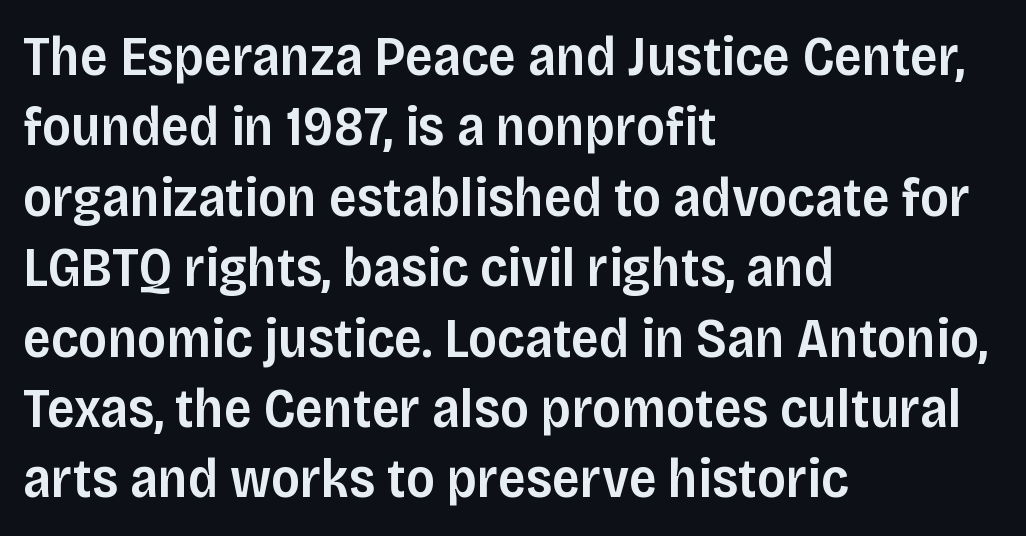
{"serif": "no", "italic": "no", "bold": "semi", "weight": "semibold", "width": "normal", "stroke_contrast": "low", "x_height": "large", "monospaced": "no", "underline": "no", "align": "left", "line_spacing": "normal", "line_spacing_ratio": 1.28, "letter_spacing": "normal", "letter_spacing_em": 0.0, "glyph_px": 55}
